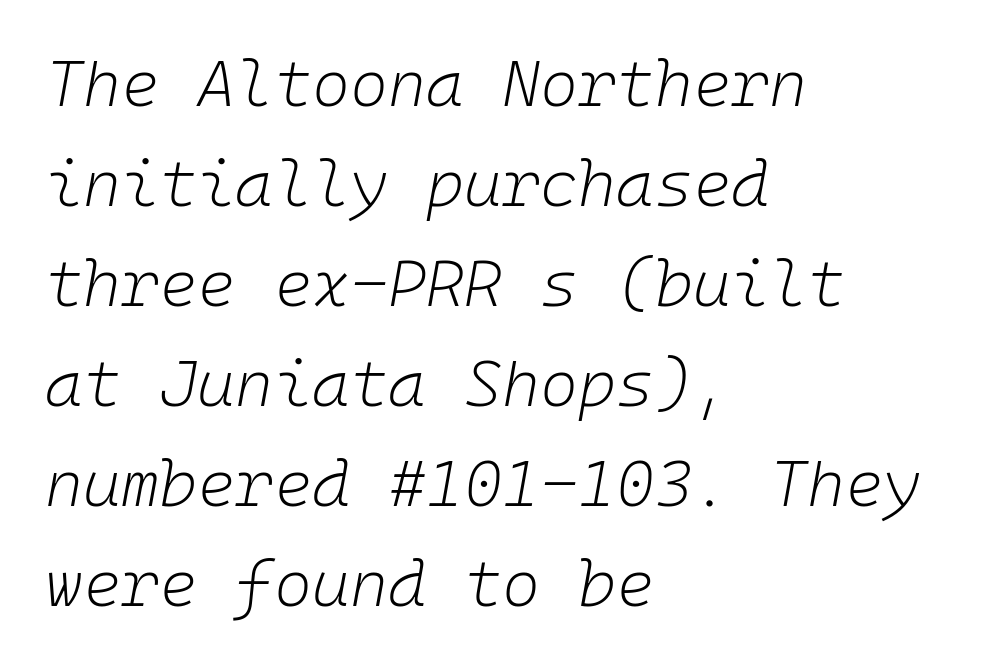
{"italic": "yes", "lean": "right", "slant_degrees": 10, "bold": "no", "weight": "light", "width": "normal", "stroke_contrast": "low", "x_height": "medium", "monospaced": "yes", "underline": "no", "align": "left", "line_spacing": "normal", "line_spacing_ratio": 1.54, "letter_spacing": "normal", "letter_spacing_em": 0.0, "glyph_px": 65}
